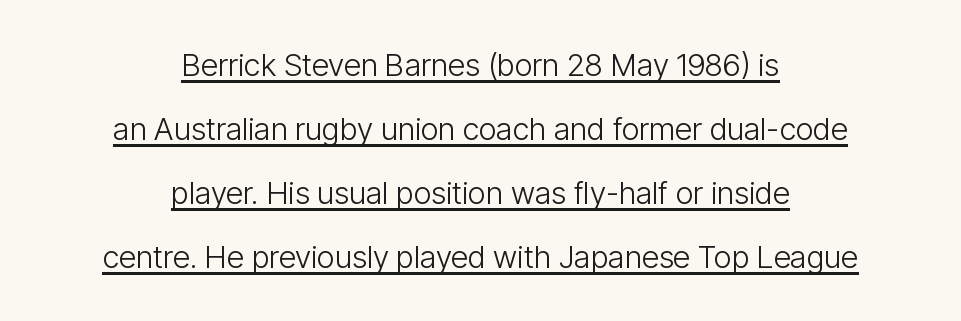
The characters are drawn with everyday or finer stroke widths. Spacing verdict: proportional, widths tailored to each character. In terms of posture, this sample is upright. Compared with typical paragraphs, the rows here are farther apart.
